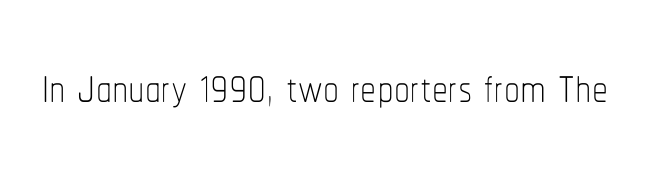
The image shows 64 px thin, condensed type, upright; set normal letter spacing, not underlined; low stroke contrast and a medium x-height.
